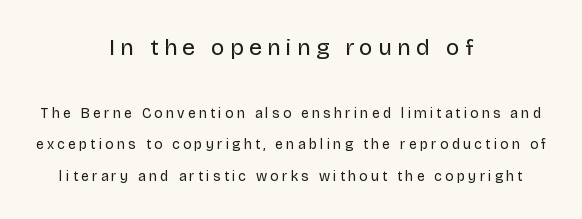
Honestly, the letter spacing is so wide it's the main thing you notice. Plain, unruled lines of type. Rows of type keep a wide berth in the vertical direction. Upright lettering throughout.
